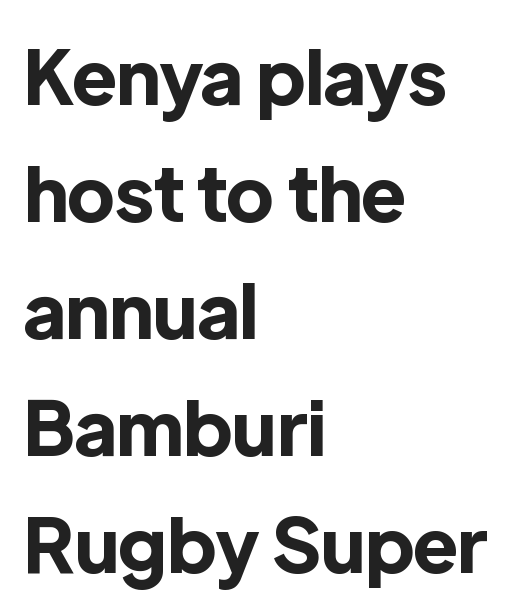
{"serif": "no", "italic": "no", "bold": "yes", "weight": "bold", "width": "normal", "x_height": "medium", "monospaced": "no", "underline": "no", "align": "left", "line_spacing": "normal", "line_spacing_ratio": 1.56, "letter_spacing": "normal", "letter_spacing_em": 0.0, "glyph_px": 75}
